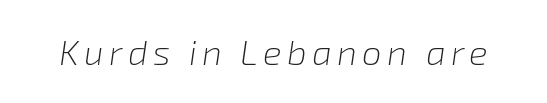
{"italic": "yes", "lean": "right", "slant_degrees": 8, "bold": "no", "weight": "light", "width": "normal", "stroke_contrast": "low", "x_height": "medium", "monospaced": "no", "underline": "no", "glyph_px": 35}
